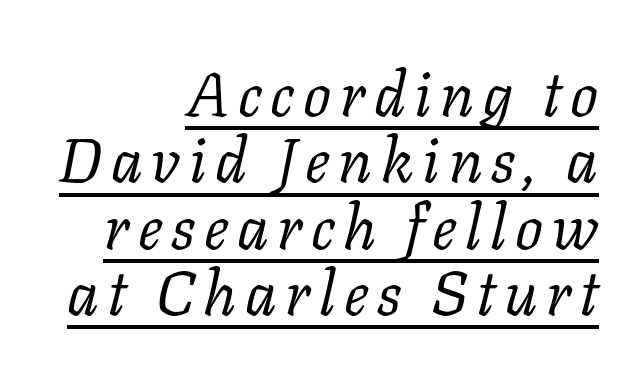
Letters have the restrained weight of plain body copy at most. You can see a thin bar hugging the bottom of the glyphs. The rendering uses a small line-height, squeezing the rows. Unlike a clean sans, this face finishes its strokes with serifs. These lines are rendered in a variable-pitch font. The rendering anchors every line to the right-hand side.
